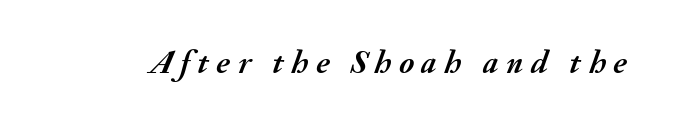
{"italic": "yes", "lean": "right", "slant_degrees": 20, "bold": "yes", "weight": "semibold", "width": "normal", "stroke_contrast": "medium", "x_height": "small", "monospaced": "no", "underline": "no", "letter_spacing": "wide", "letter_spacing_em": 0.23, "glyph_px": 33}
